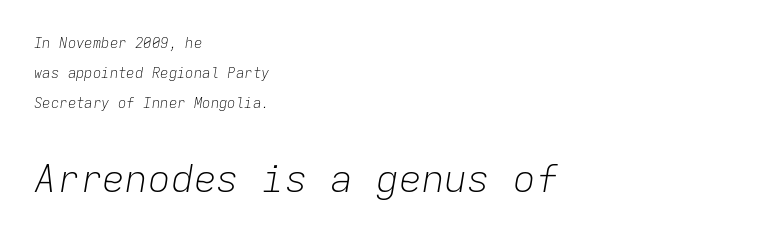
The image shows 38 px light type, italic (leaning right), monospaced; set left-aligned, loose line spacing (2.15x), normal letter spacing, not underlined; the second (bottom) block is 2.71x larger; low stroke contrast and a medium x-height.
